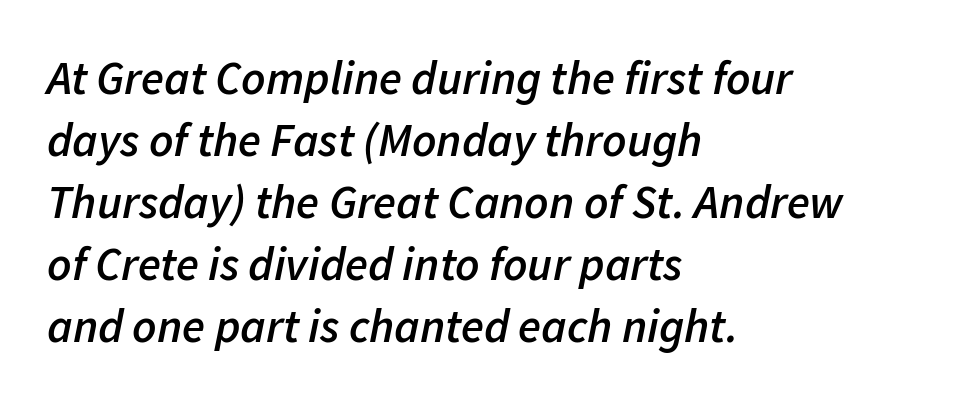
Q: Is the text bold? A: Semi-bold.
Q: Is the text italic (slanted)? A: Yes, it leans right by about 11 degrees.
Q: Is the text underlined? A: No.
Q: How is the paragraph aligned? A: Left-aligned.
Q: Is the spacing between letters normal or unusually wide? A: Normal.
Q: Is the spacing between lines tight, normal or loose? A: Normal.
Q: Width (condensed, normal, or wide)? A: Normal.
Q: Stroke contrast? A: Low.
Q: x-height? A: Medium.
Q: Monospaced? A: No.
